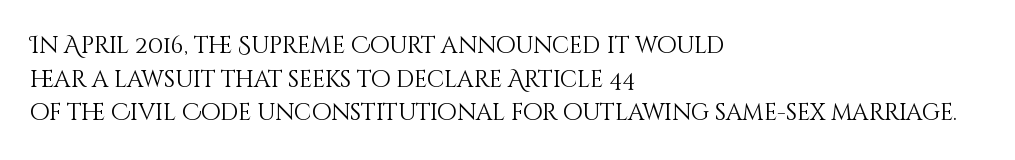
What stands out about the letter spacing? Nothing — it is the standard amount. Type without underlining. You can tell it's not italic because the verticals are truly vertical. Is there much room between lines? A standard amount, neither cramped nor airy.
